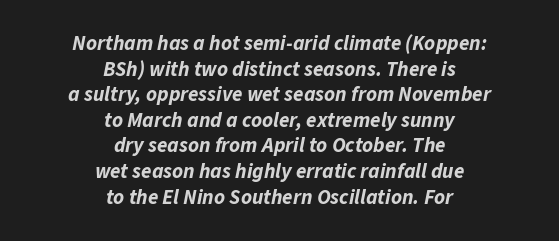
{"italic": "yes", "lean": "right", "slant_degrees": 11, "bold": "yes", "underline": "no", "align": "center", "line_spacing_ratio": 1.22, "letter_spacing": "normal", "letter_spacing_em": 0.0, "glyph_px": 21}
